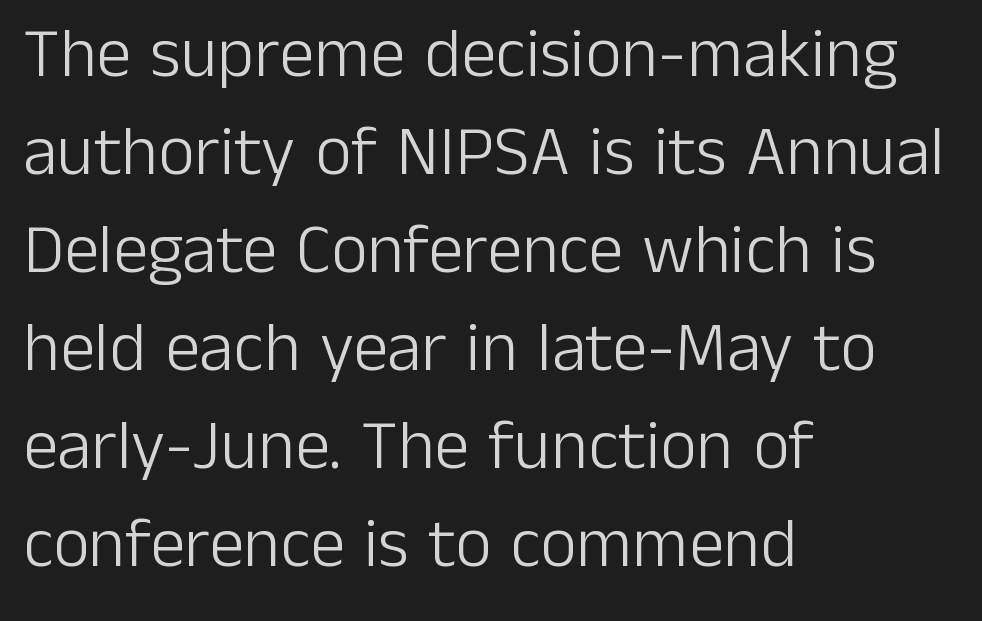
Notice how the passage keeps a crisp vertical edge on the left only. The type sits square on the baseline with zero lean. The weight tops out at a normal text grade. Letterform terminals end flat and unadorned throughout the passage. In terms of leading, this rendering sits right in the middle. The foot of each line stays bare and open.
